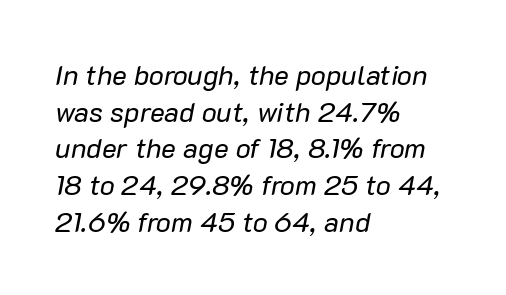
Line starts are locked; line ends wander. Stem width sits at or under what a default text font uses. Compared with typical paragraphs, the rows here are spaced about the same. A typesetter would call this proportional, since set widths differ per character. Default kerning and tracking; the words read as compact shapes.
